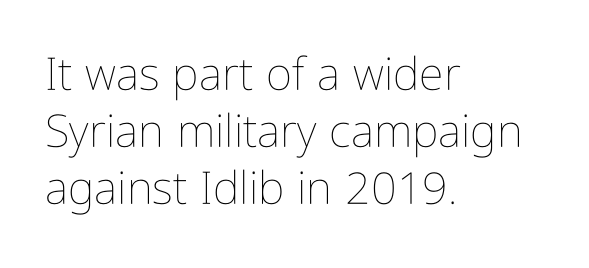
{"italic": "no", "bold": "no", "weight": "thin", "width": "condensed", "stroke_contrast": "low", "x_height": "medium", "monospaced": "no", "underline": "no", "align": "left", "line_spacing": "normal", "line_spacing_ratio": 1.27, "letter_spacing": "normal", "letter_spacing_em": 0.0, "glyph_px": 45}
